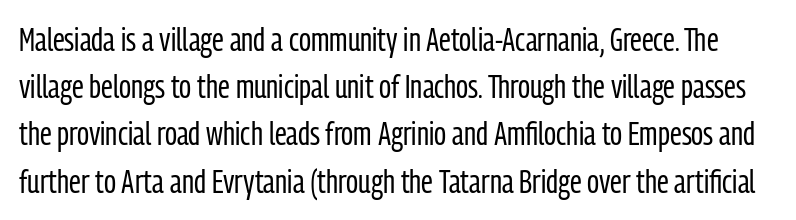
{"serif": "no", "italic": "no", "bold": "no", "weight": "regular", "width": "condensed", "stroke_contrast": "low", "x_height": "medium", "monospaced": "no", "underline": "no", "line_spacing": "normal", "line_spacing_ratio": 1.43, "letter_spacing": "normal", "letter_spacing_em": 0.0, "glyph_px": 33}
